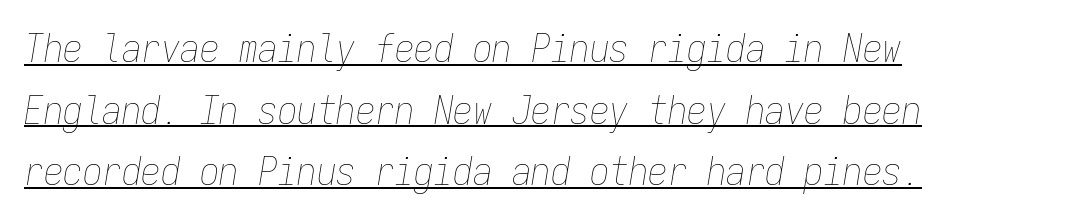
Q: Is the text bold? A: No.
Q: Is the text italic (slanted)? A: Yes, it leans right by about 9 degrees.
Q: Is the text underlined? A: Yes.
Q: How is the paragraph aligned? A: Left-aligned.
Q: Is the spacing between letters normal or unusually wide? A: Normal.
Q: Is the spacing between lines tight, normal or loose? A: Normal.
Q: Width (condensed, normal, or wide)? A: Condensed.
Q: Stroke contrast? A: Low.
Q: x-height? A: Medium.
Q: Monospaced? A: Yes.
